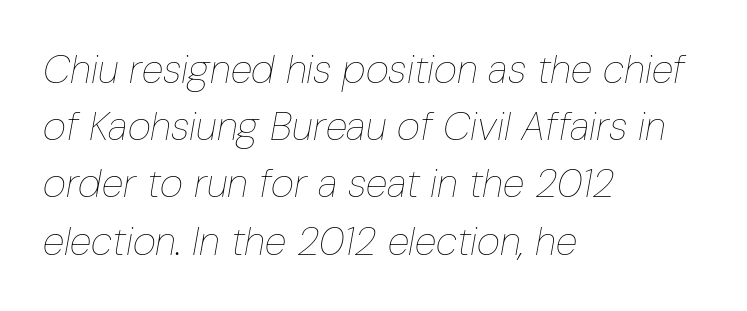
Proportional: the letters do not fall into vertical columns. Does extra space separate the letters? No, they use regular spacing. Caption: multi-line text, flush left, ragged right. Weight: not bold — regular or lighter. A clean baseline with only descenders dipping below it. The passage shown leans; its letterforms are oblique.
